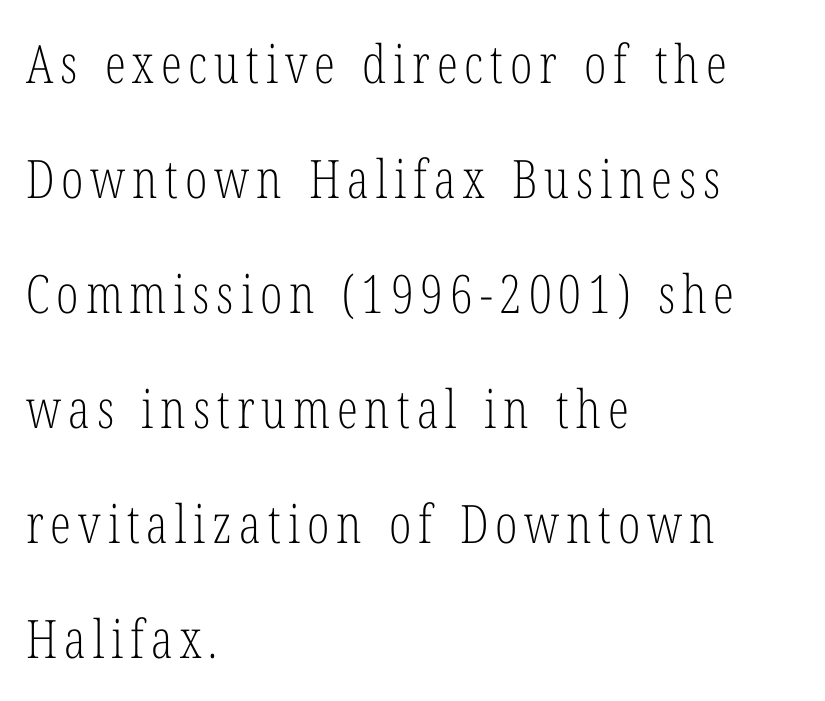
Serifs: yes, visible at the terminals of the letterforms. Does the copy run flush right? No — it runs flush left. In terms of leading, this rendering errs on the spacious side. Nobody drew a line under any word here. Proportional: the letters do not fall into vertical columns.
